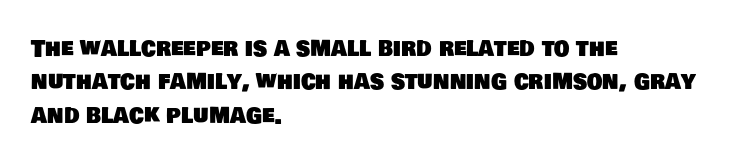
The image shows 22 px text type; set left-aligned, normal line spacing (1.52x), normal letter spacing, not underlined.
